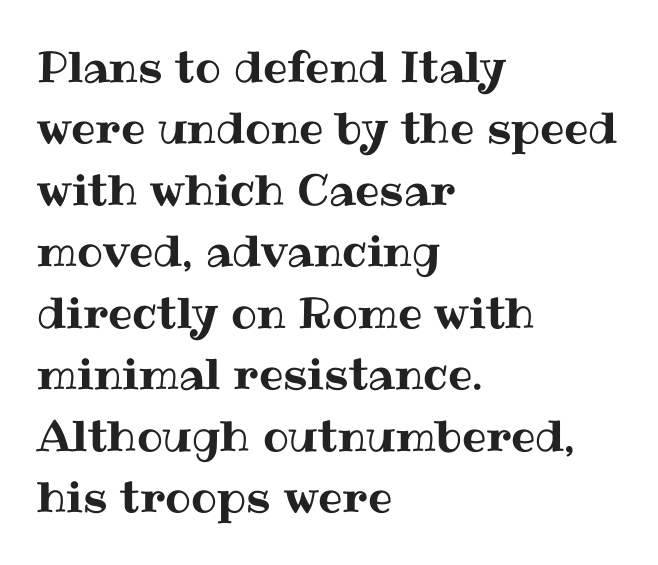
The image shows 43 px text type, upright; set left-aligned, normal line spacing (1.43x), normal letter spacing, not underlined; medium stroke contrast and a medium x-height.
